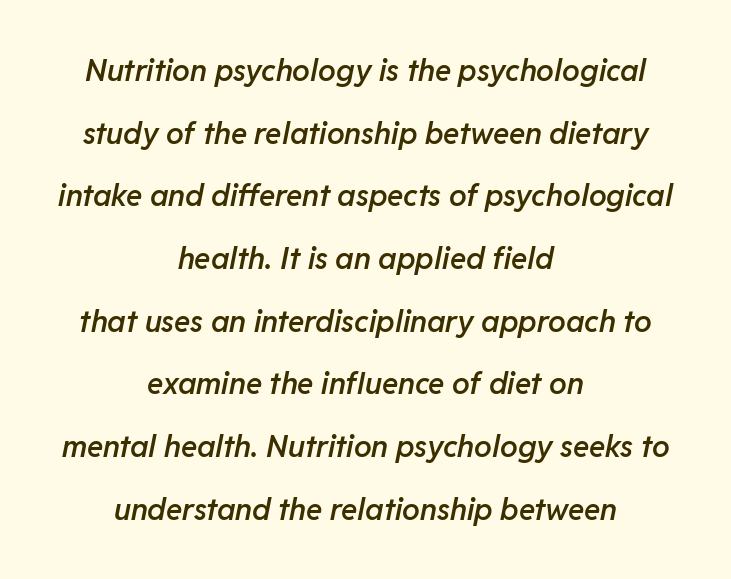
A great deal of white space separates one row of letters from the next. The passage is arranged like a title page — every line centered. Nobody touched the tracking dial on this one. Strokes here are thickened, but only to semibold level.
